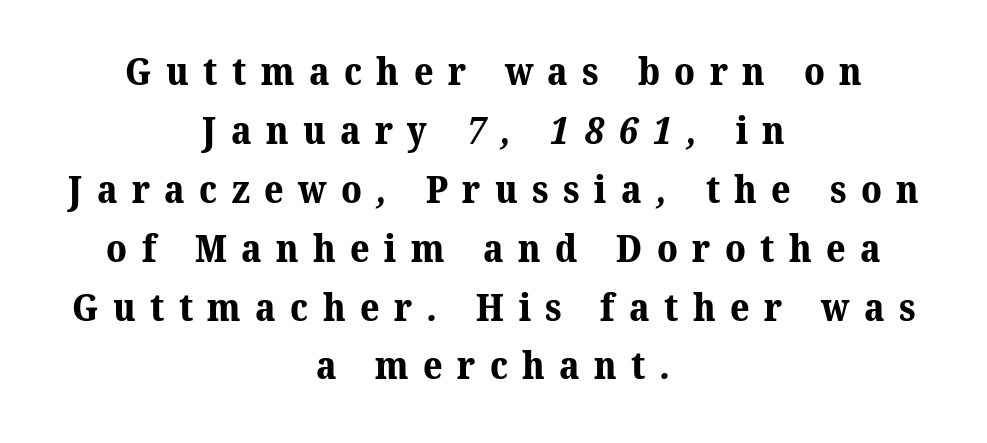
Q: Is the text bold? A: Yes.
Q: Is the typeface a serif or a sans-serif typeface? A: Serif.
Q: Is the text underlined? A: No.
Q: How is the paragraph aligned? A: Centered.
Q: Is the spacing between letters normal or unusually wide? A: Unusually wide.
Q: Is the spacing between lines tight, normal or loose? A: Normal.
Q: Width (condensed, normal, or wide)? A: Normal.
Q: Stroke contrast? A: Medium.
Q: x-height? A: Medium.
Q: Monospaced? A: No.
